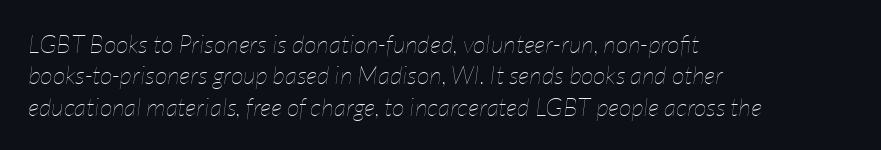
Each new line begins a customary step beneath the previous one. Every row of glyphs begins at an identical x-position on the left. The zone under the glyphs is completely vacant. Slant detected: the letters are inclined.
